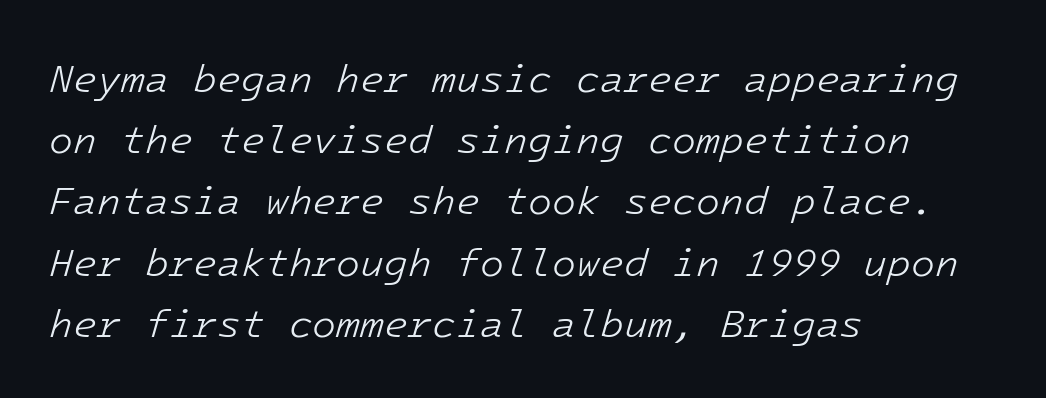
{"italic": "yes", "lean": "right", "slant_degrees": 16, "bold": "no", "weight": "light", "width": "normal", "stroke_contrast": "low", "x_height": "medium", "monospaced": "yes", "underline": "no", "align": "left", "line_spacing": "normal", "line_spacing_ratio": 1.57, "letter_spacing": "normal", "letter_spacing_em": 0.0, "glyph_px": 39}
